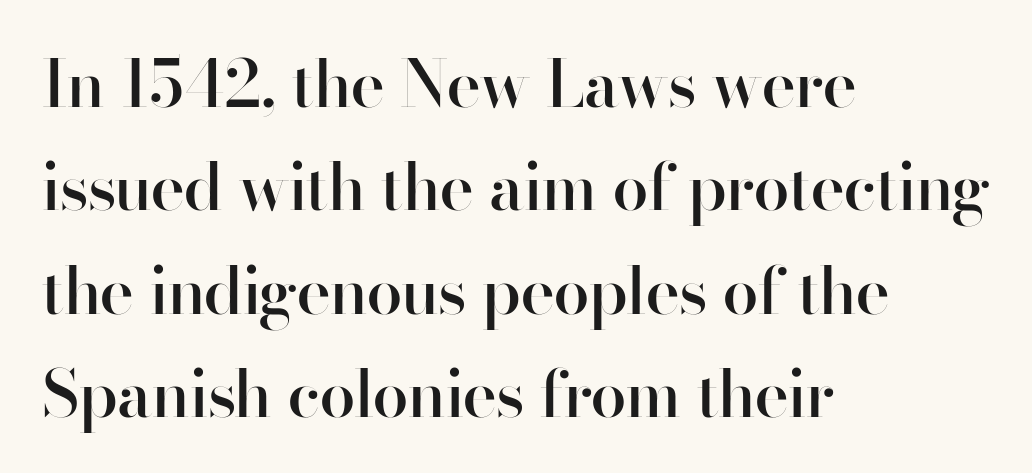
The image shows 65 px semibold sans-serif type, upright; set left-aligned, normal line spacing (1.59x), normal letter spacing, not underlined; high stroke contrast and a small x-height.
